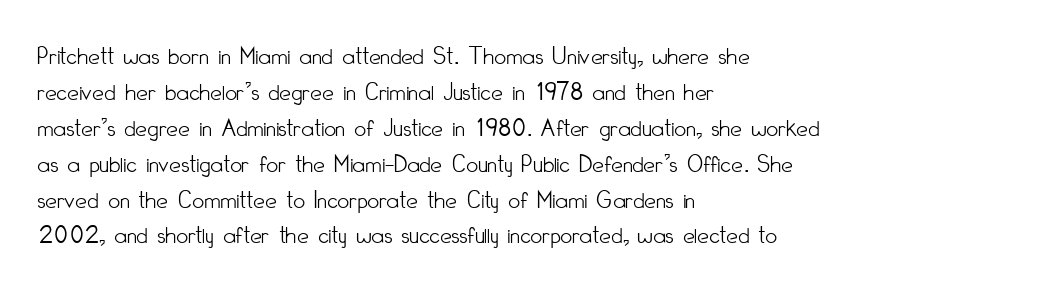
The image shows 26 px text type, upright; set left-aligned, normal line spacing (1.38x), normal letter spacing, not underlined.
